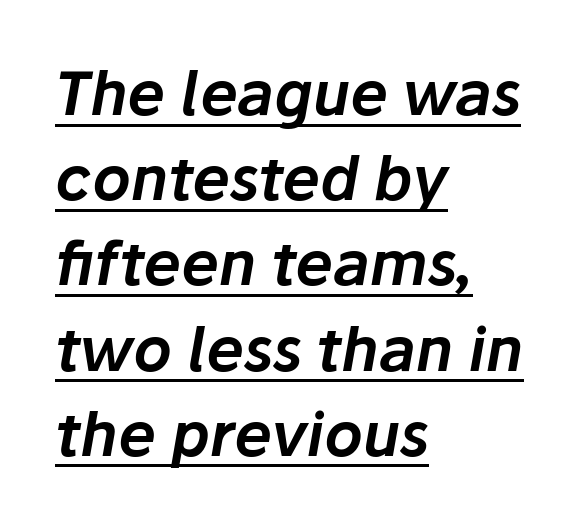
{"italic": "yes", "lean": "right", "slant_degrees": 10, "width": "normal", "stroke_contrast": "low", "x_height": "medium", "monospaced": "no", "underline": "yes", "align": "left", "line_spacing": "normal", "line_spacing_ratio": 1.42, "letter_spacing": "normal", "letter_spacing_em": 0.0, "glyph_px": 60}
